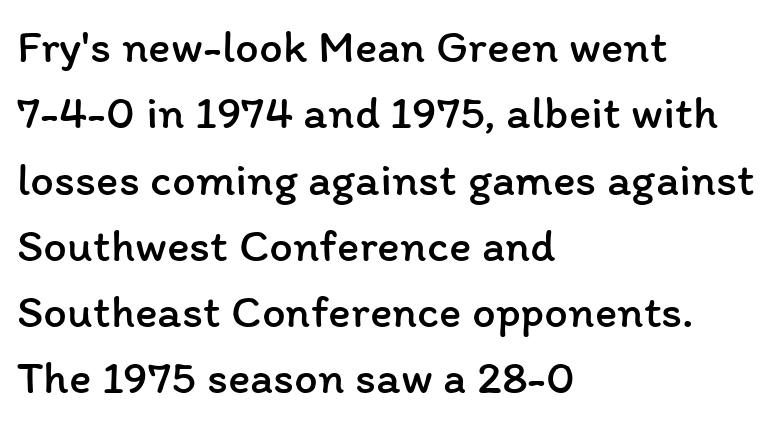
{"italic": "no", "bold": "no", "weight": "regular", "width": "normal", "stroke_contrast": "low", "x_height": "medium", "monospaced": "no", "underline": "no", "align": "left", "line_spacing": "normal", "line_spacing_ratio": 1.41, "letter_spacing": "normal", "letter_spacing_em": 0.0, "glyph_px": 47}
